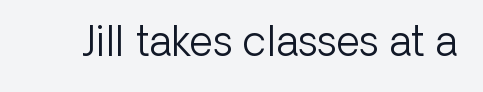
I'd call this a sans setting — the letters go barefoot. The zone under the glyphs is completely vacant. No chunkiness to these letters — they're not bold. The rendering uses natural spacing where letterforms have individual widths. You can tell it's not italic because the verticals are truly vertical. Tracking value appears to be zero — textbook default spacing.
